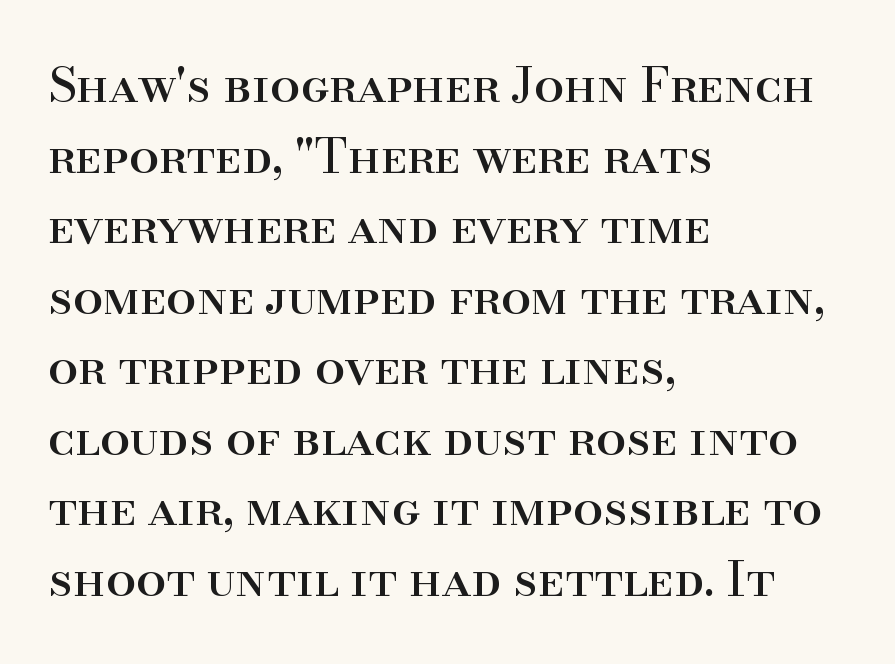
Q: Is the text italic (slanted)? A: No, it is upright.
Q: Is the typeface a serif or a sans-serif typeface? A: Serif.
Q: Is the text underlined? A: No.
Q: How is the paragraph aligned? A: Left-aligned.
Q: Is the spacing between letters normal or unusually wide? A: Normal.
Q: Is the spacing between lines tight, normal or loose? A: Normal.
Q: Width (condensed, normal, or wide)? A: Normal.
Q: Stroke contrast? A: High.
Q: x-height? A: Small.
Q: Monospaced? A: No.
